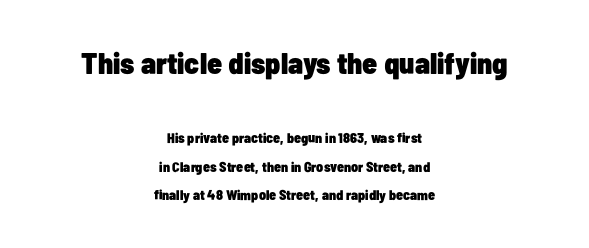
Q: Is the text bold? A: Yes.
Q: Is the text italic (slanted)? A: No, it is upright.
Q: Is the typeface a serif or a sans-serif typeface? A: Sans-serif.
Q: Is the text underlined? A: No.
Q: How is the paragraph aligned? A: Centered.
Q: Is the spacing between letters normal or unusually wide? A: Normal.
Q: Is the spacing between lines tight, normal or loose? A: Loose.
Q: Which block of text is set in a larger size, the first (top) or the second (bottom)? A: The first (top) one.
Q: Width (condensed, normal, or wide)? A: Condensed.
Q: Stroke contrast? A: Low.
Q: x-height? A: Medium.
Q: Monospaced? A: No.
